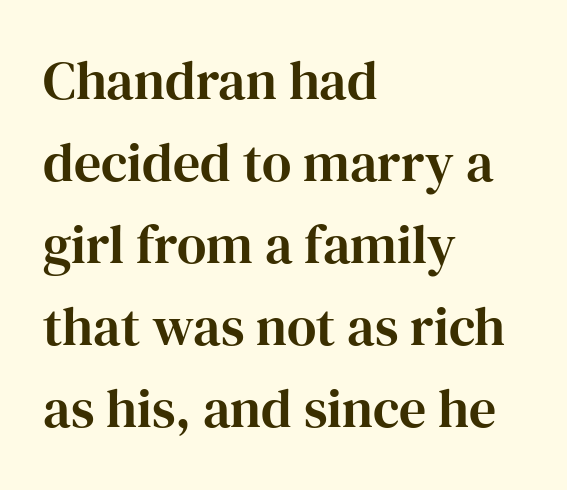
Varying glyph widths throughout — classic text-font behaviour. Nobody touched the tracking dial on this one. Casual observation: everything's shoved over to the left. Serifs: yes, visible at the terminals of the letterforms.
